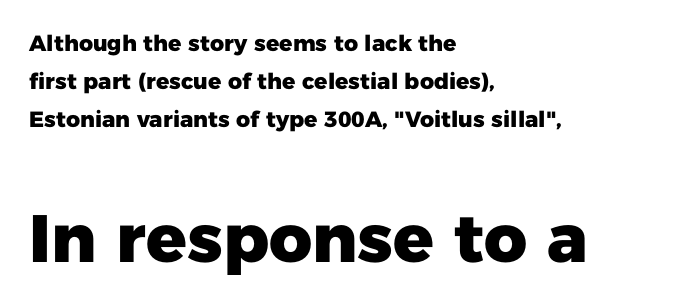
Is this a fixed-width face? No — the glyphs have proportional, varying widths. The passage is arranged the way most books set body copy — flush left. Has an underline been added? It has not. The lettering stays uniformly vertical, giving the passage a roman look. The passage shown has conventional tracking throughout. The sample has been set heavy, in full bold.
